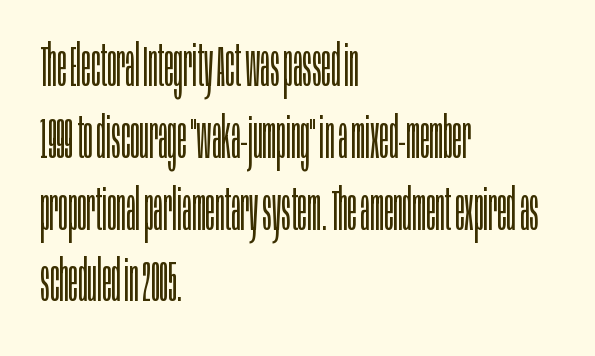
{"serif": "no", "italic": "no", "bold": "no", "weight": "light", "width": "condensed", "stroke_contrast": "low", "x_height": "large", "monospaced": "no", "underline": "no", "align": "left", "line_spacing": "normal", "line_spacing_ratio": 1.26, "letter_spacing": "normal", "letter_spacing_em": 0.0, "glyph_px": 57}
